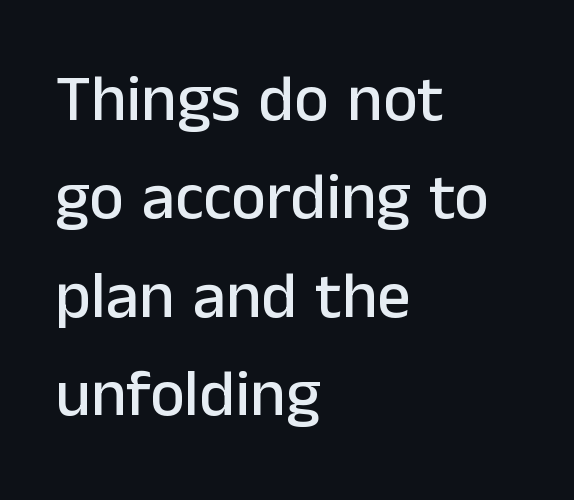
Regarding serifs, this sample does without them. All the whitespace from short lines collects on the right. The passage shown is not underscored anywhere. Caption: standard tracking, unaltered.
